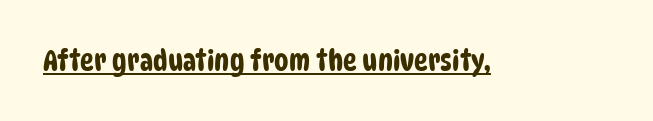
Letterform terminals end flat and unadorned throughout the passage. Emphasis is given by a line drawn under the lettering. You could call the tracking neutral — neither tight nor loose. Looks like regular typesetting: each glyph gets only the width it needs.
